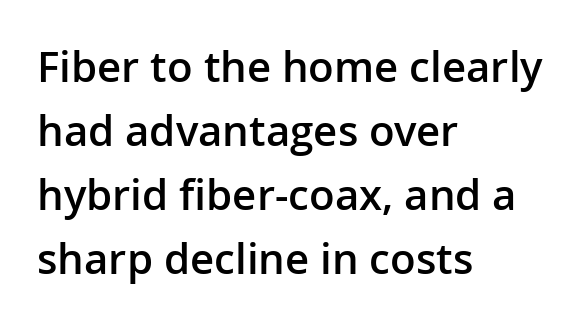
{"serif": "no", "italic": "no", "bold": "semi", "weight": "semibold", "width": "normal", "stroke_contrast": "low", "x_height": "medium", "monospaced": "no", "underline": "no", "align": "left", "line_spacing": "normal", "line_spacing_ratio": 1.52, "letter_spacing": "normal", "letter_spacing_em": 0.0, "glyph_px": 42}
